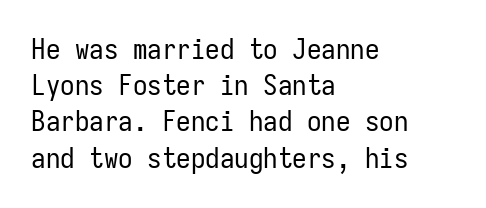
Q: Is the text bold? A: No.
Q: Is the text italic (slanted)? A: No, it is upright.
Q: Is the typeface a serif or a sans-serif typeface? A: Sans-serif.
Q: Is the text underlined? A: No.
Q: How is the paragraph aligned? A: Left-aligned.
Q: Is the spacing between letters normal or unusually wide? A: Normal.
Q: Is the spacing between lines tight, normal or loose? A: Normal.
Q: Width (condensed, normal, or wide)? A: Condensed.
Q: Stroke contrast? A: Low.
Q: x-height? A: Medium.
Q: Monospaced? A: Yes.
